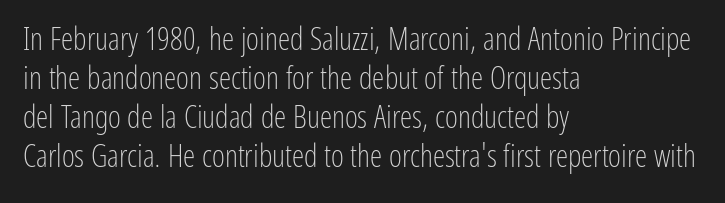
Q: Is the text bold? A: No.
Q: Is the text italic (slanted)? A: No, it is upright.
Q: Is the typeface a serif or a sans-serif typeface? A: Sans-serif.
Q: Is the text underlined? A: No.
Q: How is the paragraph aligned? A: Left-aligned.
Q: Is the spacing between letters normal or unusually wide? A: Normal.
Q: Is the spacing between lines tight, normal or loose? A: Normal.
Q: Width (condensed, normal, or wide)? A: Condensed.
Q: Stroke contrast? A: Low.
Q: x-height? A: Medium.
Q: Monospaced? A: No.
